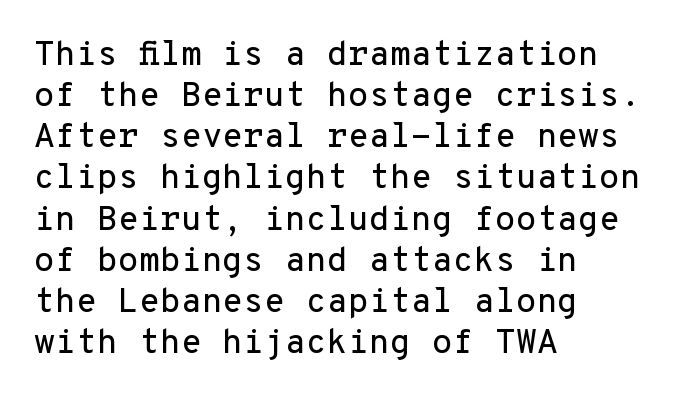
The image shows 34 px sans-serif type, upright, monospaced; set left-aligned, line spacing 1.21x, normal letter spacing, not underlined; low stroke contrast and a medium x-height.
